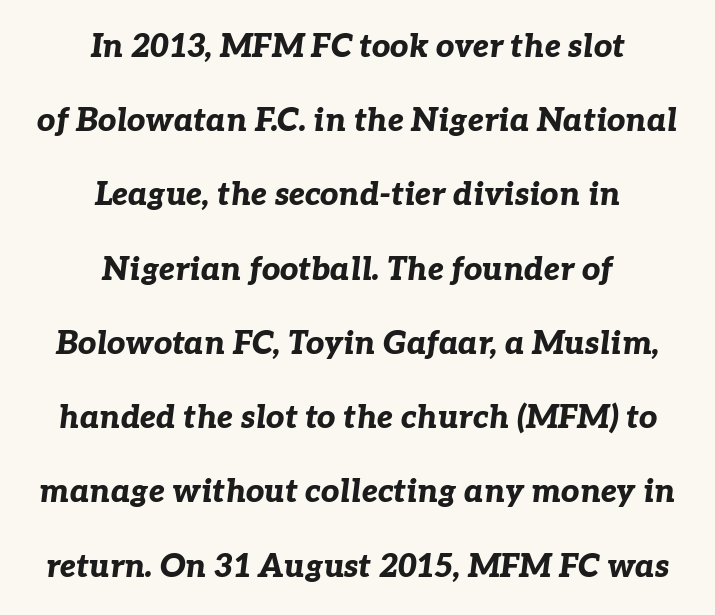
Q: Is the text bold? A: Yes.
Q: Is the text italic (slanted)? A: Yes, it leans right by about 7 degrees.
Q: Is the text underlined? A: No.
Q: How is the paragraph aligned? A: Centered.
Q: Is the spacing between letters normal or unusually wide? A: Normal.
Q: Is the spacing between lines tight, normal or loose? A: Loose.
Q: Width (condensed, normal, or wide)? A: Normal.
Q: Stroke contrast? A: Low.
Q: x-height? A: Medium.
Q: Monospaced? A: No.
